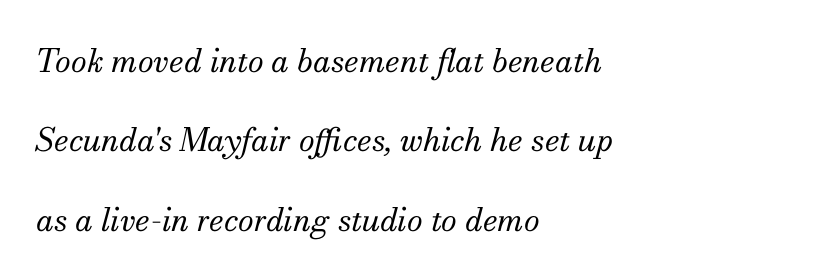
Q: Is the text bold? A: No.
Q: Is the text italic (slanted)? A: Yes, it leans right by about 13 degrees.
Q: Is the typeface a serif or a sans-serif typeface? A: Serif.
Q: Is the text underlined? A: No.
Q: How is the paragraph aligned? A: Left-aligned.
Q: Is the spacing between letters normal or unusually wide? A: Normal.
Q: Is the spacing between lines tight, normal or loose? A: Loose.
Q: Width (condensed, normal, or wide)? A: Normal.
Q: Stroke contrast? A: Medium.
Q: x-height? A: Small.
Q: Monospaced? A: No.
